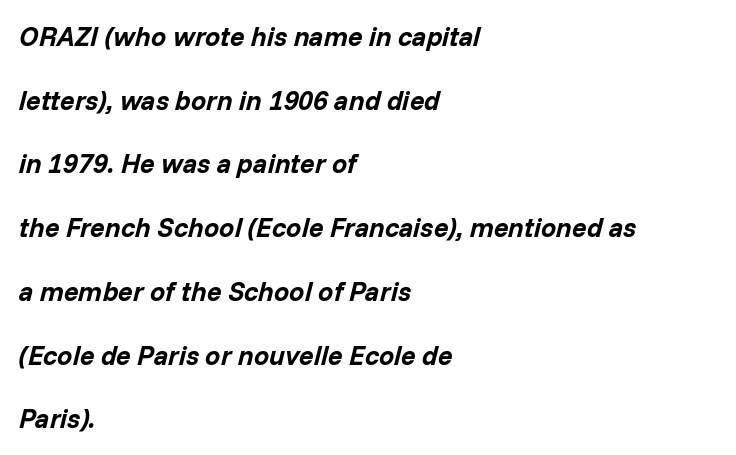
A full-strength bold gives these letters their thick strokes. The typesetter chose a ragged-right arrangement here. Has an underline been added? It has not. Italic? Definitely — the glyphs are oblique. The space between consecutive lines is lavish. Caption: standard tracking, unaltered.
